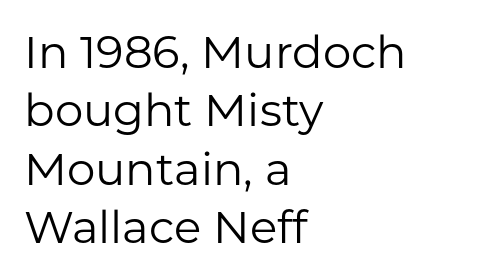
Quick note: interline space is typical. Each letter's strokes conclude bluntly, with no projecting serifs. Every character sits straight up, as roman type does. Where is the straight margin? On the left. Bold? No — there's no thickening of the strokes.
